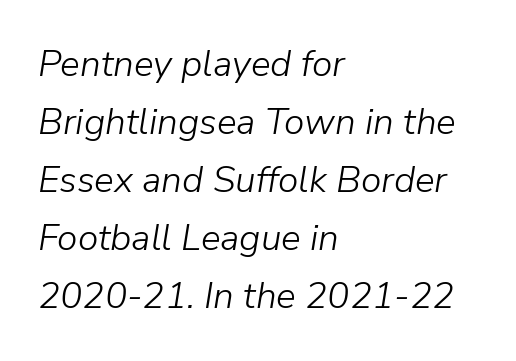
One-word summary of the alignment: left. These lines sit exactly where default settings would place them. Characters follow at the spacing the type designer built in. The space directly below the letters is spotless. The characters are drawn with everyday or finer stroke widths. Note the varied advance widths — an 'i' is clearly narrower than an 'm'.
